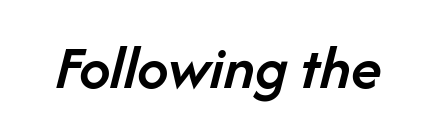
Q: Is the text bold? A: Semi-bold.
Q: Is the text italic (slanted)? A: Yes, it leans right by about 14 degrees.
Q: Is the text underlined? A: No.
Q: Is the spacing between letters normal or unusually wide? A: Normal.
Q: Width (condensed, normal, or wide)? A: Normal.
Q: Stroke contrast? A: Low.
Q: x-height? A: Medium.
Q: Monospaced? A: No.
